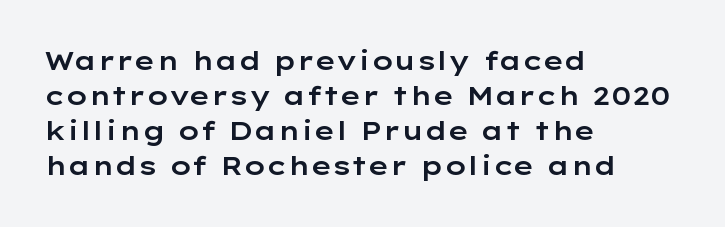
{"italic": "no", "underline": "no", "align": "left", "line_spacing": "normal", "line_spacing_ratio": 1.35, "letter_spacing": "normal", "letter_spacing_em": 0.0, "glyph_px": 26}
